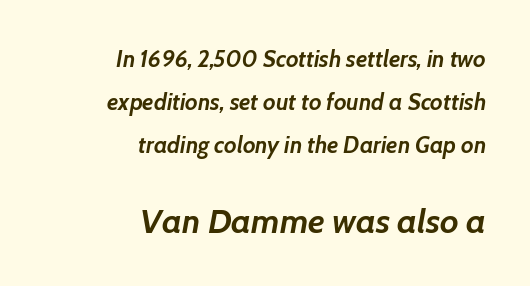
Q: Is the text bold? A: Yes.
Q: Is the text italic (slanted)? A: Yes, it leans right by about 7 degrees.
Q: Is the text underlined? A: No.
Q: How is the paragraph aligned? A: Right-aligned.
Q: Is the spacing between letters normal or unusually wide? A: Normal.
Q: Which block of text is set in a larger size, the first (top) or the second (bottom)? A: The second (bottom) one.
Q: Width (condensed, normal, or wide)? A: Normal.
Q: Stroke contrast? A: Low.
Q: x-height? A: Medium.
Q: Monospaced? A: No.
